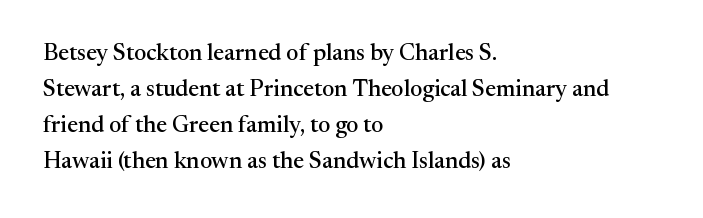
{"italic": "no", "underline": "no", "align": "left", "line_spacing": "normal", "line_spacing_ratio": 1.56, "letter_spacing": "normal", "letter_spacing_em": 0.0, "glyph_px": 23}
